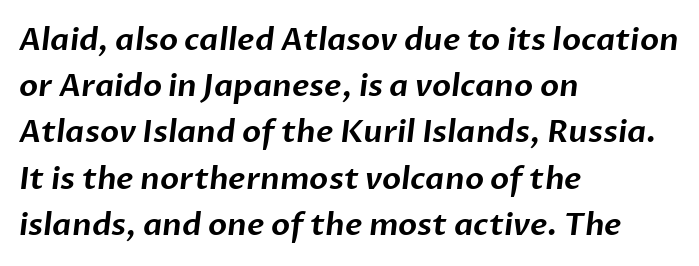
Q: Is the typeface a serif or a sans-serif typeface? A: Sans-serif.
Q: Is the text underlined? A: No.
Q: How is the paragraph aligned? A: Left-aligned.
Q: Is the spacing between letters normal or unusually wide? A: Normal.
Q: Is the spacing between lines tight, normal or loose? A: Normal.
Q: Width (condensed, normal, or wide)? A: Normal.
Q: Stroke contrast? A: Low.
Q: x-height? A: Medium.
Q: Monospaced? A: No.
